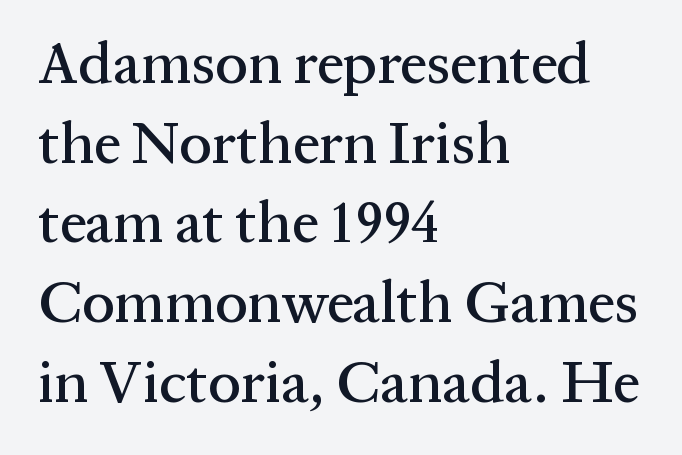
{"serif": "yes", "italic": "no", "width": "normal", "stroke_contrast": "medium", "x_height": "medium", "monospaced": "no", "underline": "no", "align": "left", "line_spacing": "normal", "line_spacing_ratio": 1.35, "letter_spacing": "normal", "letter_spacing_em": 0.0, "glyph_px": 59}
